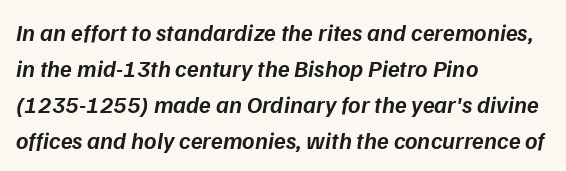
Q: Is the text bold? A: Semi-bold.
Q: Is the text italic (slanted)? A: Yes, it leans right by about 9 degrees.
Q: Is the text underlined? A: No.
Q: How is the paragraph aligned? A: Left-aligned.
Q: Is the spacing between letters normal or unusually wide? A: Normal.
Q: Is the spacing between lines tight, normal or loose? A: Normal.
